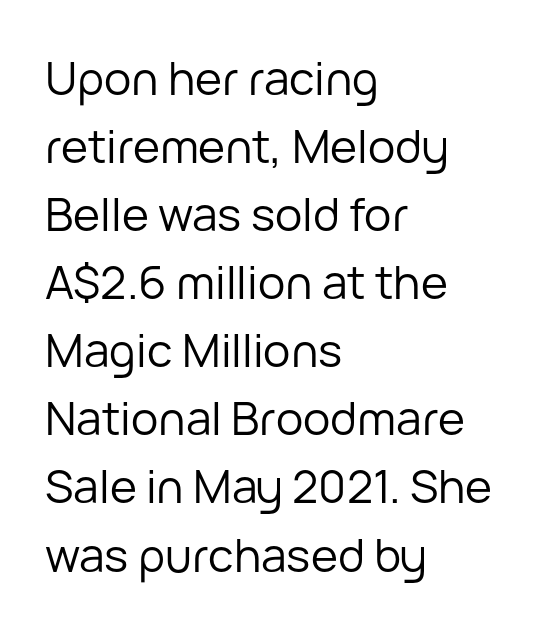
The image shows 46 px regular-weight sans-serif type, upright; set left-aligned, normal line spacing (1.48x), normal letter spacing, not underlined; low stroke contrast and a medium x-height.
